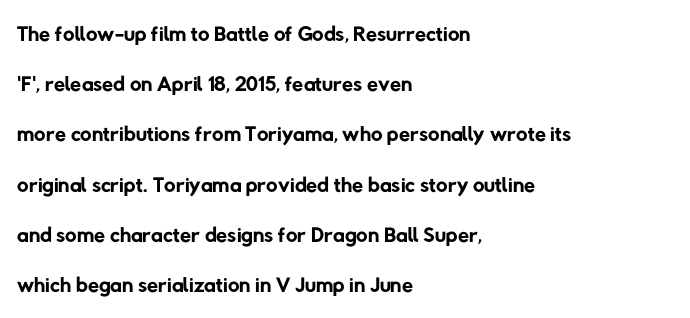
{"serif": "no", "bold": "no", "weight": "regular", "width": "normal", "stroke_contrast": "low", "x_height": "medium", "monospaced": "no", "underline": "no", "align": "left", "line_spacing": "normal", "line_spacing_ratio": 1.57, "letter_spacing": "normal", "letter_spacing_em": 0.0, "glyph_px": 32}
